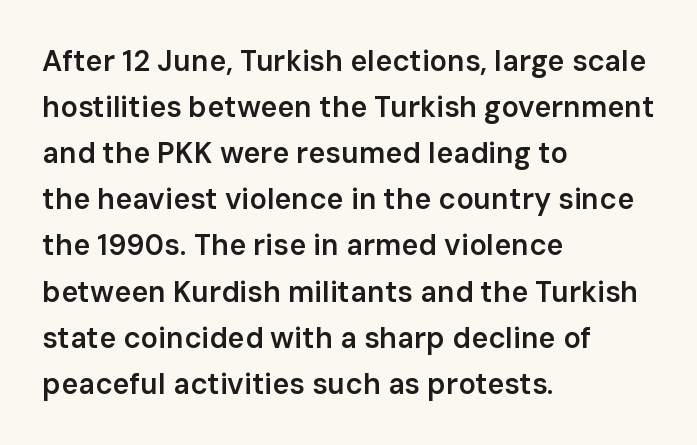
Q: Is the text bold? A: Semi-bold.
Q: Is the text italic (slanted)? A: No, it is upright.
Q: Is the typeface a serif or a sans-serif typeface? A: Sans-serif.
Q: Is the text underlined? A: No.
Q: How is the paragraph aligned? A: Left-aligned.
Q: Is the spacing between letters normal or unusually wide? A: Normal.
Q: Is the spacing between lines tight, normal or loose? A: Normal.
Q: Width (condensed, normal, or wide)? A: Normal.
Q: Stroke contrast? A: Low.
Q: x-height? A: Medium.
Q: Monospaced? A: No.
